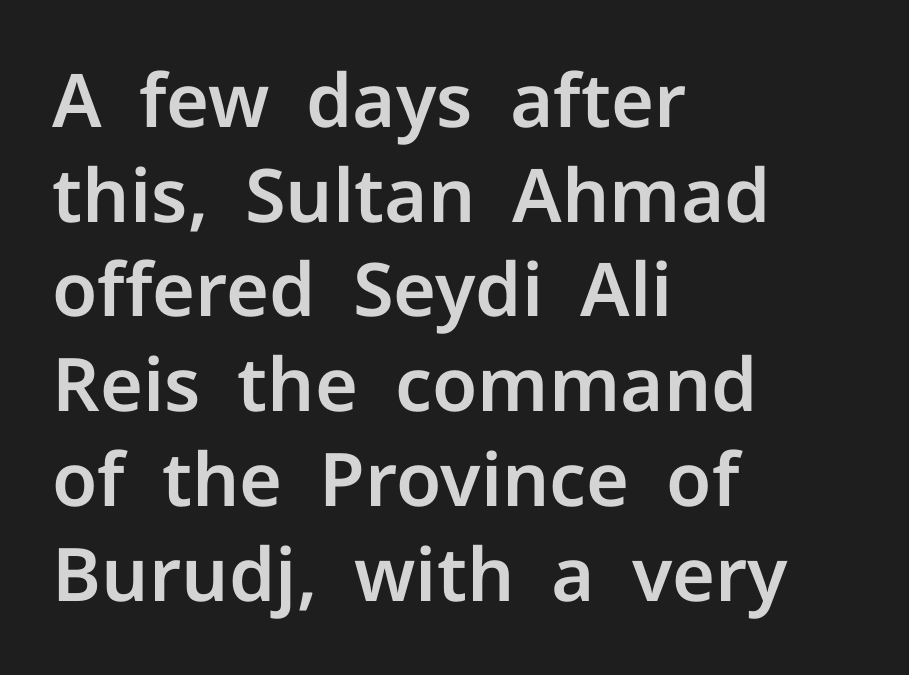
Q: Is the text italic (slanted)? A: No, it is upright.
Q: Is the typeface a serif or a sans-serif typeface? A: Sans-serif.
Q: Is the text underlined? A: No.
Q: How is the paragraph aligned? A: Left-aligned.
Q: Is the spacing between letters normal or unusually wide? A: Normal.
Q: Is the spacing between lines tight, normal or loose? A: Normal.
Q: Width (condensed, normal, or wide)? A: Normal.
Q: Stroke contrast? A: Low.
Q: x-height? A: Medium.
Q: Monospaced? A: No.
